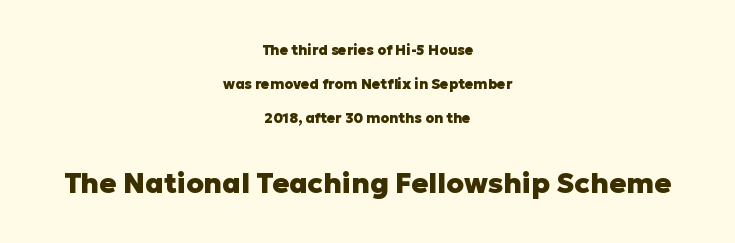
The image shows 28 px heavy sans-serif type, upright; set centered, loose line spacing (2.42x), normal letter spacing, not underlined; the second (bottom) block is 2.0x larger; low stroke contrast and a medium x-height.
